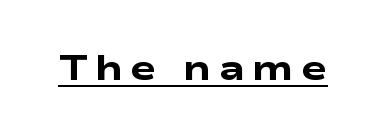
The image shows 35 px heavy, wide sans-serif type; set unusually wide letter spacing (+0.2 em), underlined; low stroke contrast and a medium x-height.
